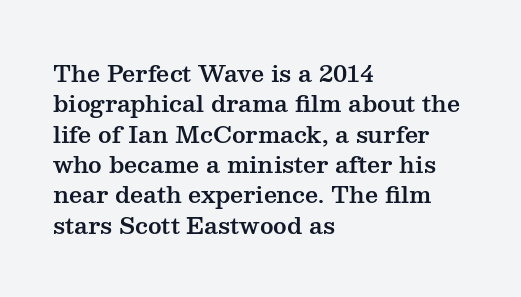
{"italic": "no", "underline": "no", "align": "left", "line_spacing": "normal", "line_spacing_ratio": 1.32, "letter_spacing": "normal", "letter_spacing_em": 0.0, "glyph_px": 23}
